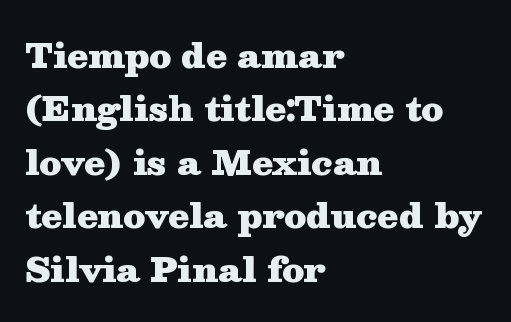
The image shows 34 px heavy, wide serif type, upright; set left-aligned, normal line spacing (1.57x), normal letter spacing, not underlined; medium stroke contrast and a medium x-height.
